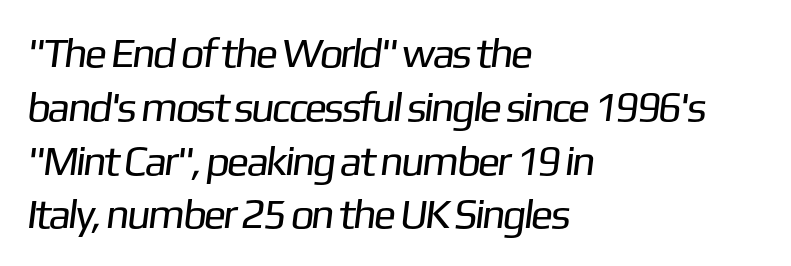
The image shows 42 px regular-weight sans-serif type; set left-aligned, normal line spacing (1.28x), normal letter spacing, not underlined; low stroke contrast and a medium x-height.
